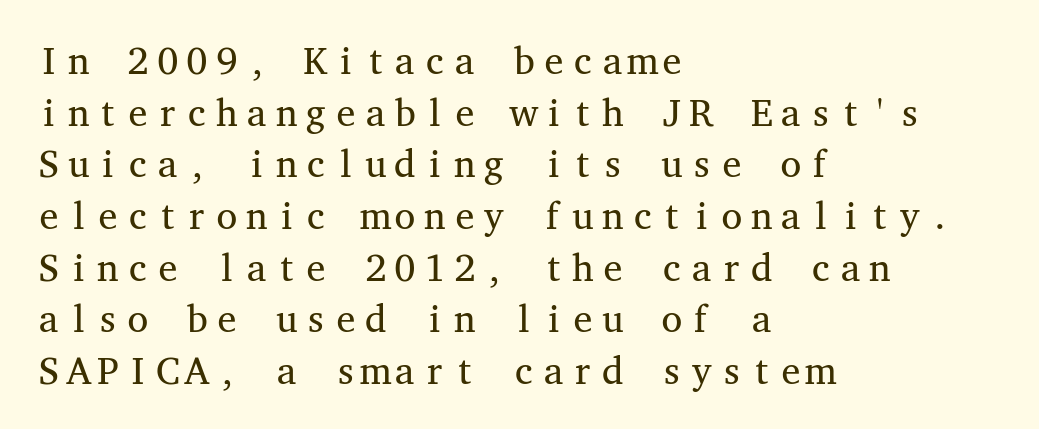
{"serif": "yes", "italic": "no", "bold": "no", "weight": "regular", "width": "wide", "stroke_contrast": "medium", "x_height": "medium", "monospaced": "yes", "underline": "no", "align": "left", "line_spacing": "normal", "line_spacing_ratio": 1.36, "letter_spacing": "normal", "letter_spacing_em": 0.0, "glyph_px": 38}
